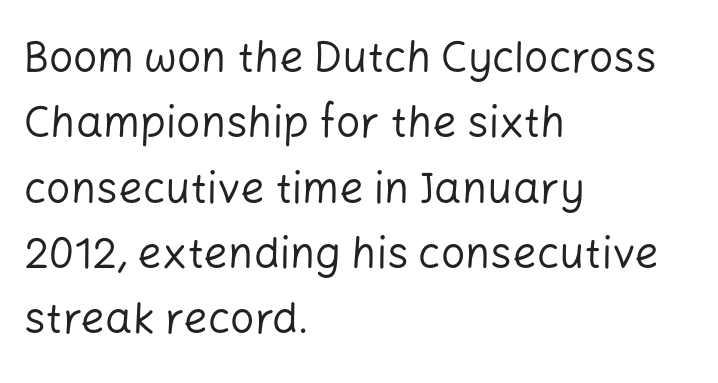
Q: Is the text bold? A: No.
Q: Is the text italic (slanted)? A: No, it is upright.
Q: Is the typeface a serif or a sans-serif typeface? A: Sans-serif.
Q: Is the text underlined? A: No.
Q: How is the paragraph aligned? A: Left-aligned.
Q: Is the spacing between letters normal or unusually wide? A: Normal.
Q: Is the spacing between lines tight, normal or loose? A: Normal.
Q: Width (condensed, normal, or wide)? A: Normal.
Q: Stroke contrast? A: Low.
Q: x-height? A: Medium.
Q: Monospaced? A: No.
